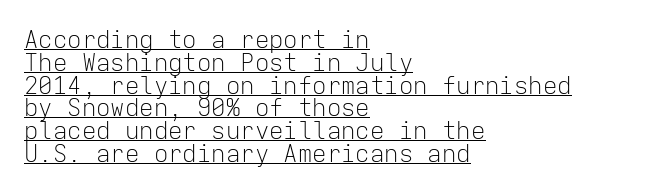
Q: Is the text bold? A: No.
Q: Is the text italic (slanted)? A: No, it is upright.
Q: Is the text underlined? A: Yes.
Q: How is the paragraph aligned? A: Left-aligned.
Q: Is the spacing between letters normal or unusually wide? A: Normal.
Q: Is the spacing between lines tight, normal or loose? A: Tight.
